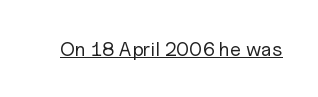
Q: Is the text bold? A: No.
Q: Is the text italic (slanted)? A: No, it is upright.
Q: Is the text underlined? A: Yes.
Q: Is the spacing between letters normal or unusually wide? A: Normal.
